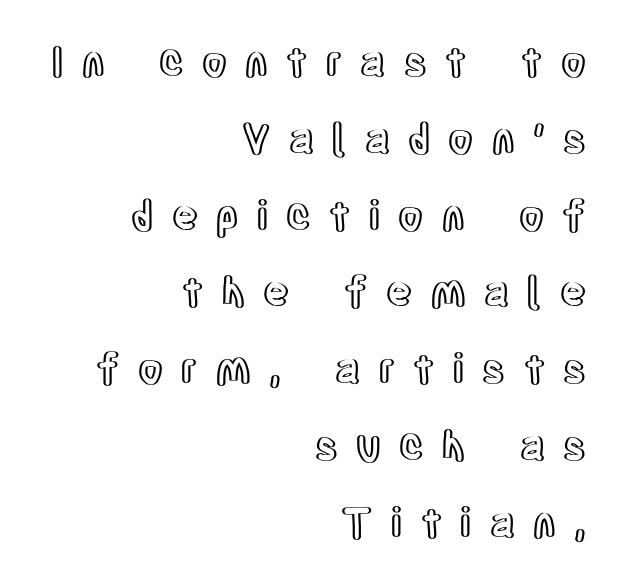
The image shows 40 px condensed type, upright; set right-aligned, loose line spacing (1.92x), unusually wide letter spacing (+0.46 em), not underlined; a large x-height.
